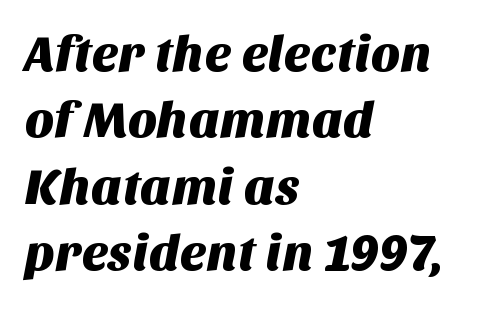
The image shows 50 px sans-serif type; set left-aligned, normal line spacing (1.33x), normal letter spacing, not underlined; medium stroke contrast and a large x-height.
